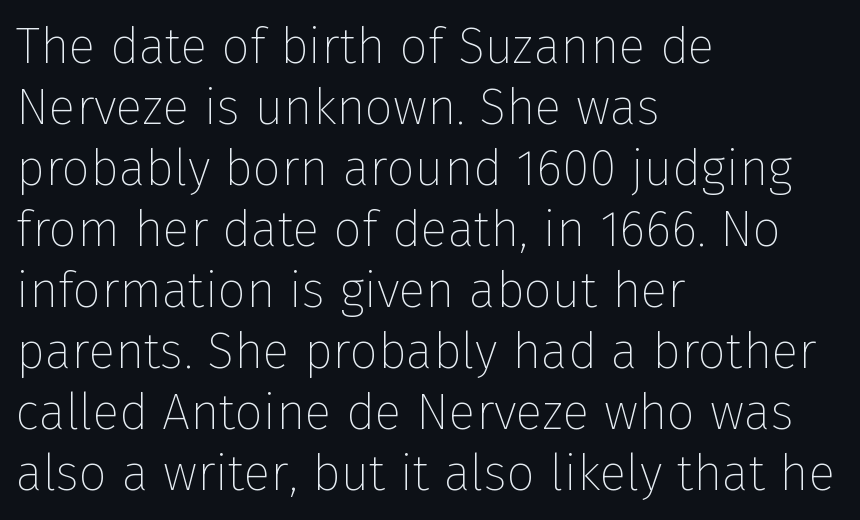
Lines of text with bare space underneath. Think standard paragraph weight, or any step lighter than that. Does the copy run flush right? No — it runs flush left. The lettering holds an erect, upright posture throughout. Think of a printed novel: that variable character pitch is what you see here. Inter-character spacing is left at the font's built-in metrics.
